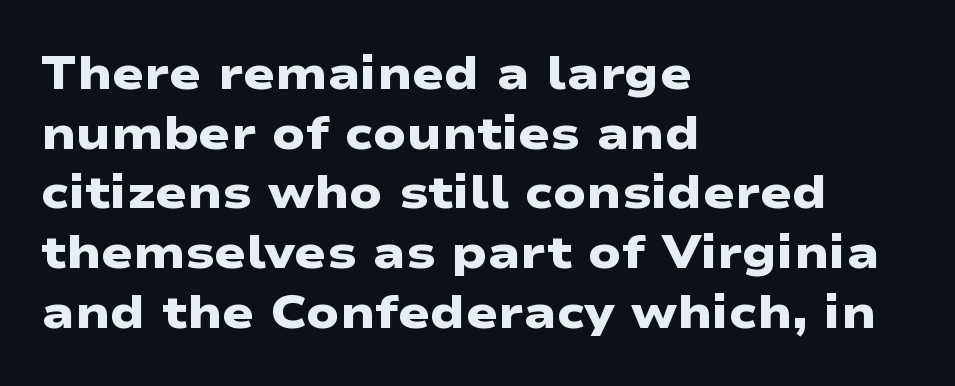
The image shows 47 px heavy, wide sans-serif type; set left-aligned, normal line spacing (1.27x), normal letter spacing, not underlined; low stroke contrast and a medium x-height.
